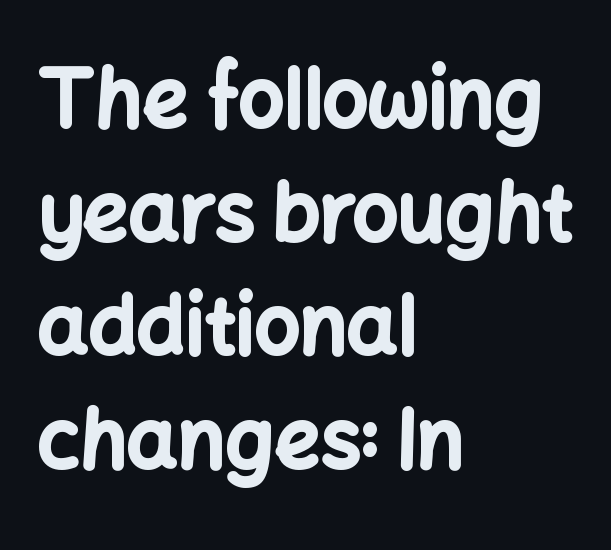
{"serif": "no", "italic": "no", "bold": "yes", "weight": "bold", "width": "normal", "stroke_contrast": "low", "x_height": "medium", "monospaced": "no", "underline": "no", "align": "left", "line_spacing": "normal", "line_spacing_ratio": 1.42, "letter_spacing": "normal", "letter_spacing_em": 0.0, "glyph_px": 80}
